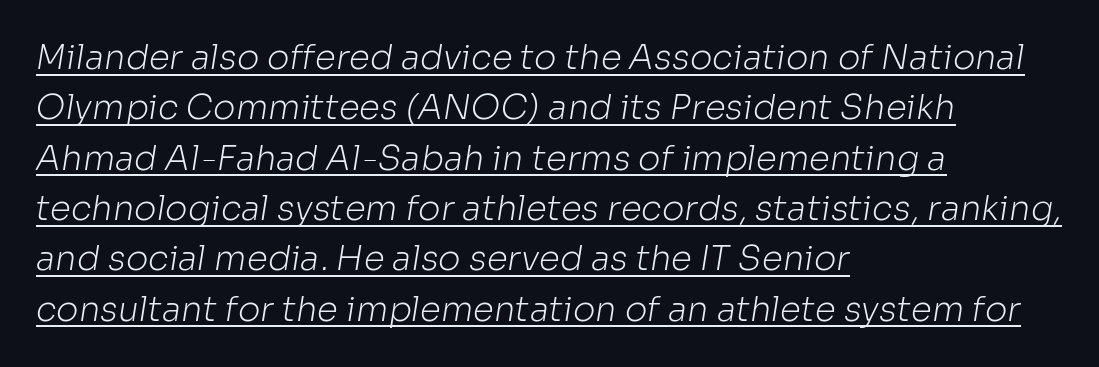
The image shows 34 px light sans-serif type; set left-aligned, normal line spacing (1.48x), normal letter spacing, underlined; low stroke contrast and a medium x-height.
